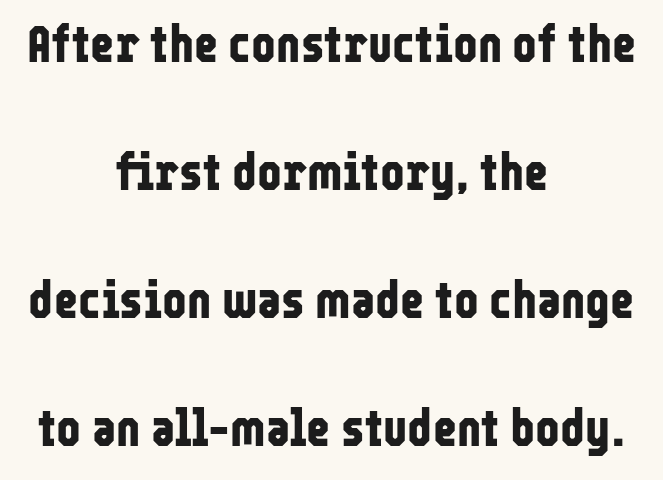
Q: Is the text bold? A: Yes.
Q: Is the text italic (slanted)? A: No, it is upright.
Q: Is the typeface a serif or a sans-serif typeface? A: Sans-serif.
Q: Is the text underlined? A: No.
Q: How is the paragraph aligned? A: Centered.
Q: Is the spacing between letters normal or unusually wide? A: Normal.
Q: Is the spacing between lines tight, normal or loose? A: Loose.
Q: Width (condensed, normal, or wide)? A: Condensed.
Q: Stroke contrast? A: Low.
Q: x-height? A: Medium.
Q: Monospaced? A: No.
